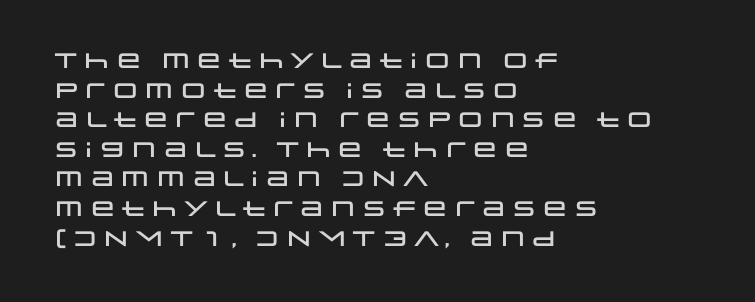
The image shows 21 px text type, upright; set left-aligned, normal line spacing (1.41x), normal letter spacing, not underlined.
